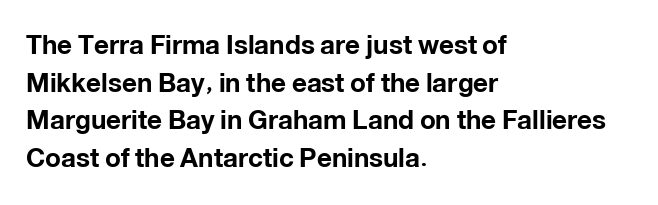
The image shows 26 px bold type, upright; set left-aligned, normal line spacing (1.45x), normal letter spacing, not underlined.
